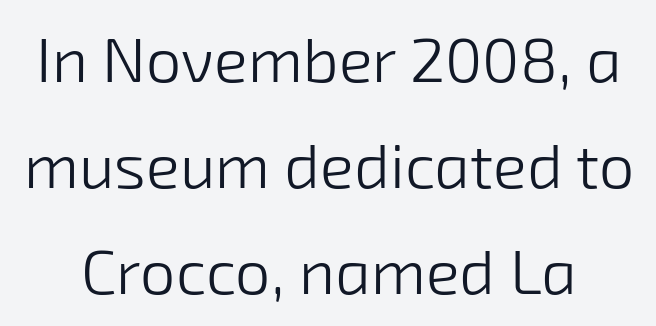
The image shows 63 px light sans-serif type; set normal line spacing (1.68x), normal letter spacing, not underlined; low stroke contrast and a medium x-height.
